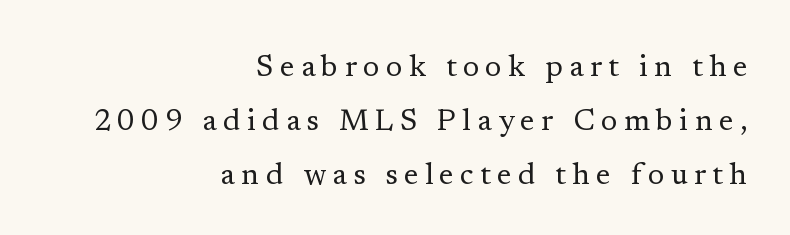
The image shows 30 px regular-weight serif type, upright; set right-aligned, line spacing 1.8x, unusually wide letter spacing (+0.21 em), not underlined; low stroke contrast and a medium x-height.
